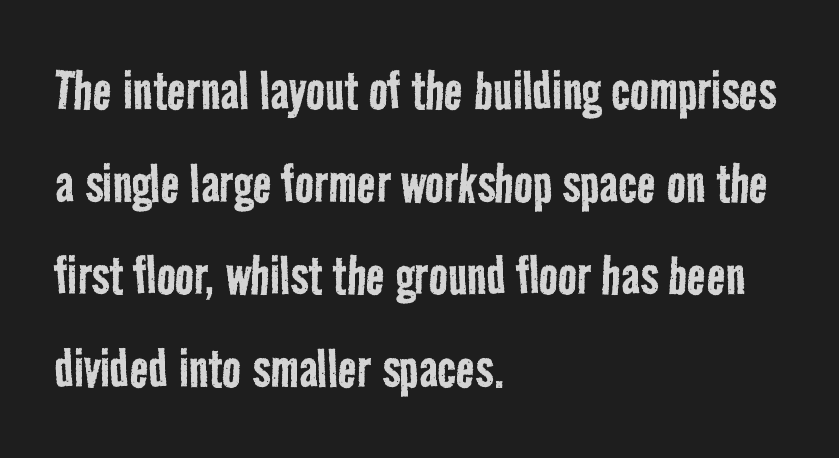
The image shows 63 px regular-weight, condensed sans-serif type; set left-aligned, normal line spacing (1.47x), normal letter spacing, not underlined; low stroke contrast and a medium x-height.
